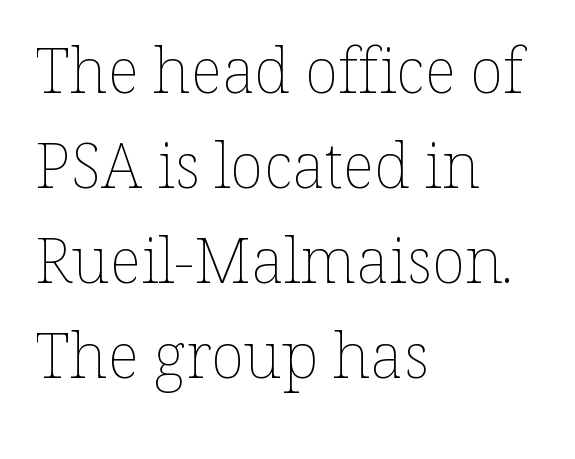
Check under the words: just untouched page. Left-aligned paragraph, ragged on the right. Here the glyphs are tracked normally, forming tight word shapes. Unlike italic type, these characters show no tilt at all.
